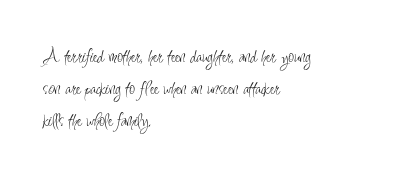
Is the block centered? No — it sits flush against the left margin. Honestly, the row spacing looks completely unremarkable. Check under the words: just untouched page. Nobody touched the tracking dial on this one.
